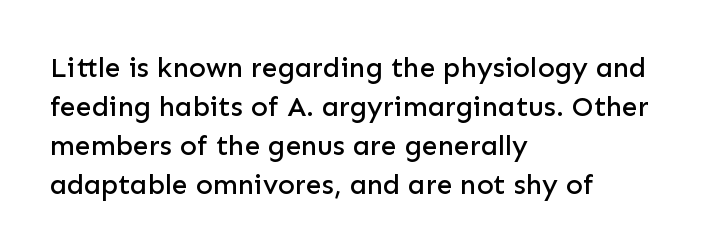
The specimen omits any rule beneath the text block's lines. The letters advance in unequal steps, a hallmark of proportional type. Between one letter and the next there's only the usual sliver of space. This is sans-serif lettering, the kind often seen on screens and signage. Horizontally, the lines are justified to the leading edge only. Posture: vertical.
